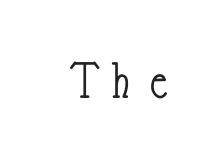
The image shows 54 px light, condensed type, upright; set unusually wide letter spacing (+0.38 em), not underlined; low stroke contrast and a small x-height.
